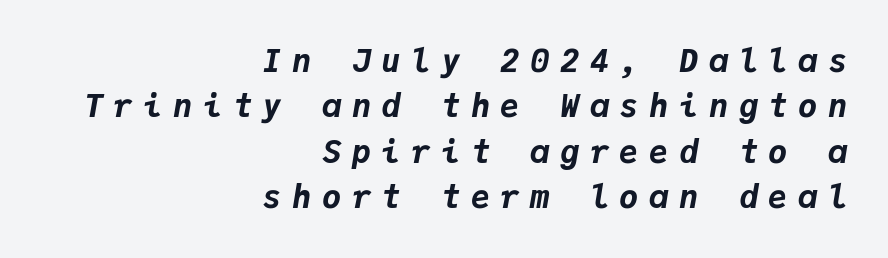
The image shows 32 px bold type, italic (leaning right), monospaced; set right-aligned, normal line spacing (1.42x), unusually wide letter spacing (+0.33 em), not underlined; low stroke contrast and a medium x-height.
